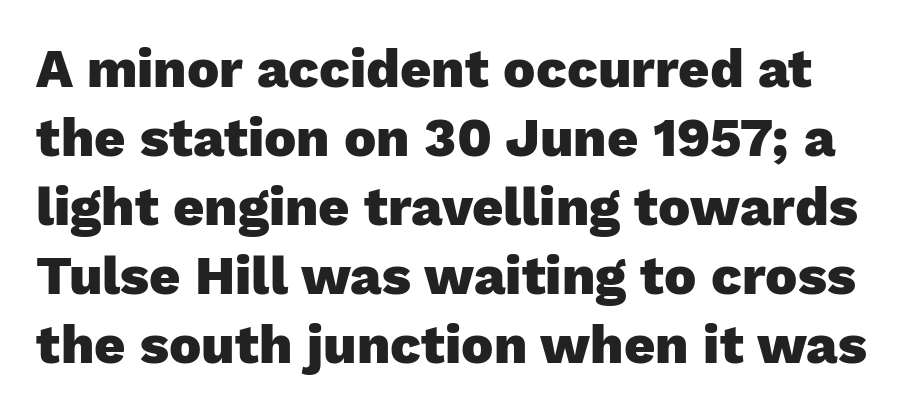
The image shows 54 px heavy sans-serif type, upright; set normal line spacing (1.28x), normal letter spacing, not underlined; low stroke contrast and a medium x-height.
